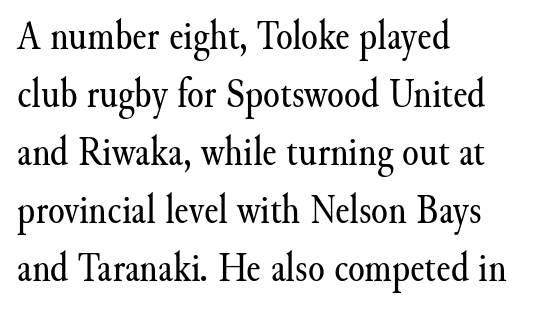
Q: Is the text bold? A: No.
Q: Is the text italic (slanted)? A: No, it is upright.
Q: Is the typeface a serif or a sans-serif typeface? A: Serif.
Q: Is the text underlined? A: No.
Q: How is the paragraph aligned? A: Left-aligned.
Q: Is the spacing between letters normal or unusually wide? A: Normal.
Q: Is the spacing between lines tight, normal or loose? A: Normal.
Q: Width (condensed, normal, or wide)? A: Normal.
Q: Stroke contrast? A: Medium.
Q: x-height? A: Small.
Q: Monospaced? A: No.
